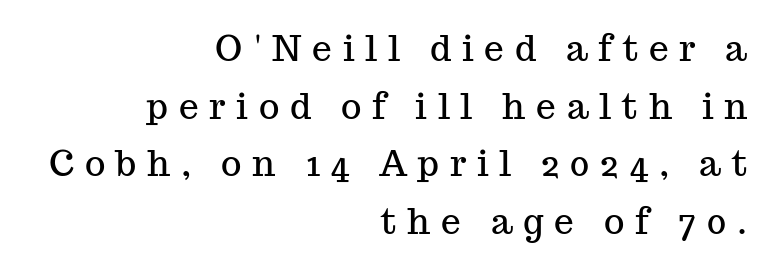
The image shows 35 px serif type, upright; set right-aligned, normal line spacing (1.65x), unusually wide letter spacing (+0.31 em), not underlined; medium stroke contrast and a medium x-height.
